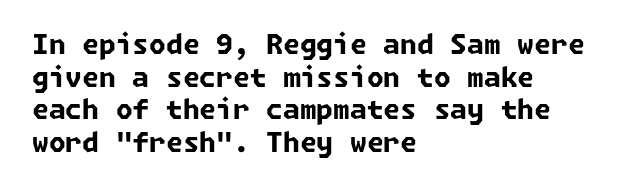
Q: Is the text bold? A: Yes.
Q: Is the text underlined? A: No.
Q: How is the paragraph aligned? A: Left-aligned.
Q: Is the spacing between letters normal or unusually wide? A: Normal.
